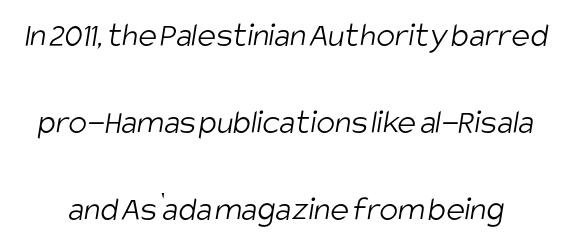
Q: Is the text bold? A: No.
Q: Is the typeface a serif or a sans-serif typeface? A: Sans-serif.
Q: Is the text underlined? A: No.
Q: Is the spacing between letters normal or unusually wide? A: Normal.
Q: Is the spacing between lines tight, normal or loose? A: Loose.
Q: Width (condensed, normal, or wide)? A: Condensed.
Q: Stroke contrast? A: Low.
Q: x-height? A: Large.
Q: Monospaced? A: No.
